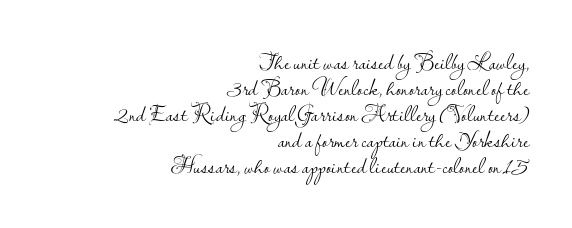
Q: Is the text bold? A: No.
Q: Is the text italic (slanted)? A: Yes.
Q: Is the text underlined? A: No.
Q: How is the paragraph aligned? A: Right-aligned.
Q: Is the spacing between letters normal or unusually wide? A: Normal.
Q: Is the spacing between lines tight, normal or loose? A: Tight.
